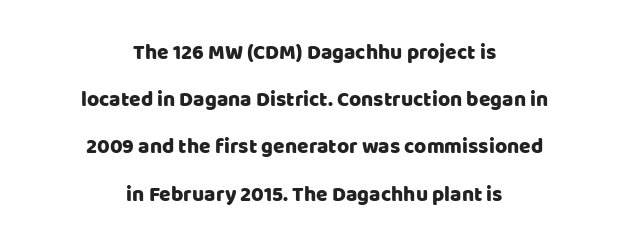
{"italic": "no", "underline": "no", "align": "center", "line_spacing": "loose", "line_spacing_ratio": 2.25, "letter_spacing": "normal", "letter_spacing_em": 0.0, "glyph_px": 21}
